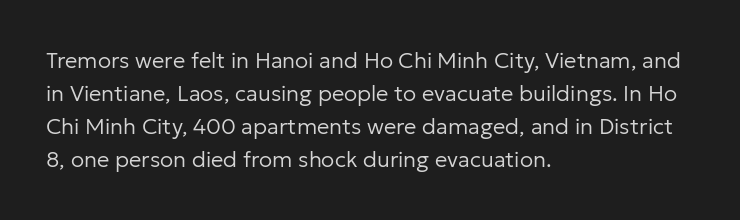
{"italic": "no", "bold": "no", "underline": "no", "align": "left", "line_spacing": "normal", "line_spacing_ratio": 1.5, "letter_spacing": "normal", "letter_spacing_em": 0.0, "glyph_px": 22}
